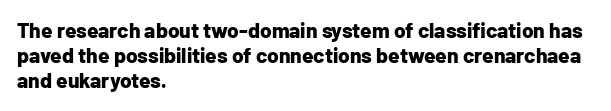
Each line starts at the same left margin while the right side varies. Upright lettering throughout. What stands out about the letter spacing? Nothing — it is the standard amount. Check the space under the baseline: it is left empty. The typesetting leans heavy: a genuine bold.
